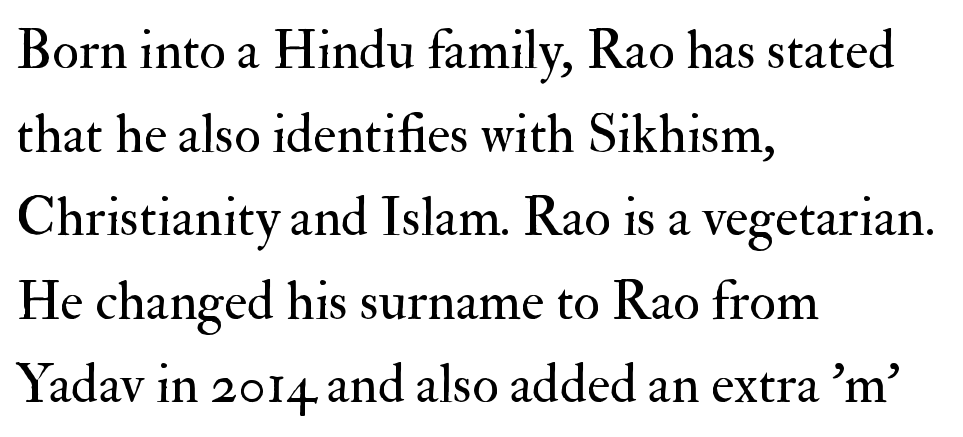
{"serif": "yes", "italic": "no", "bold": "no", "weight": "regular", "width": "normal", "stroke_contrast": "medium", "x_height": "small", "monospaced": "no", "underline": "no", "align": "left", "line_spacing": "normal", "line_spacing_ratio": 1.52, "letter_spacing": "normal", "letter_spacing_em": 0.0, "glyph_px": 55}
